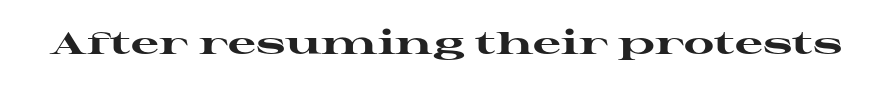
Inter-character spacing is left at the font's built-in metrics. Lines of text with bare space underneath. These lines are rendered in a variable-pitch font. Posture: vertical. Does the weight exceed regular? Yes, all the way to bold. Serifs: yes, visible at the terminals of the letterforms.
